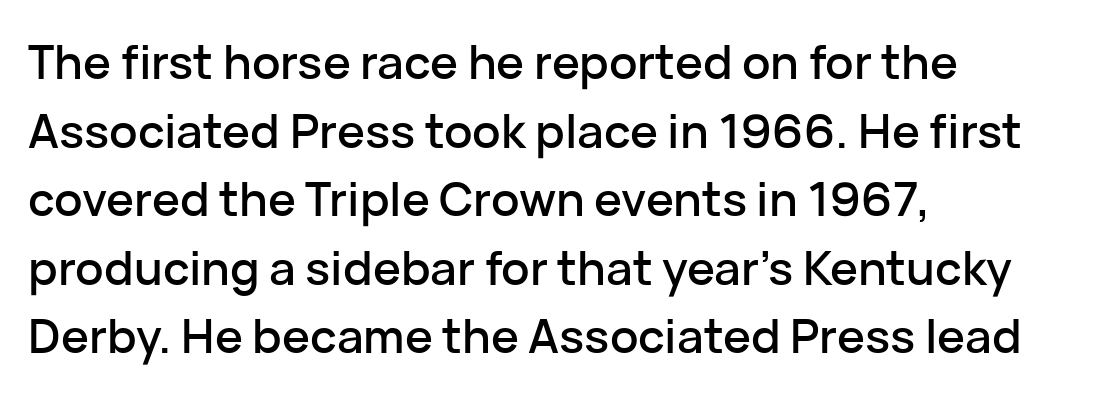
A typesetter would label this face a sans. Check under the words: just untouched page. Look at the tracking — it's just the regular setting, nothing added. You could not count columns in this text — the font is proportionally spaced. You can tell it's not italic because the verticals are truly vertical.
